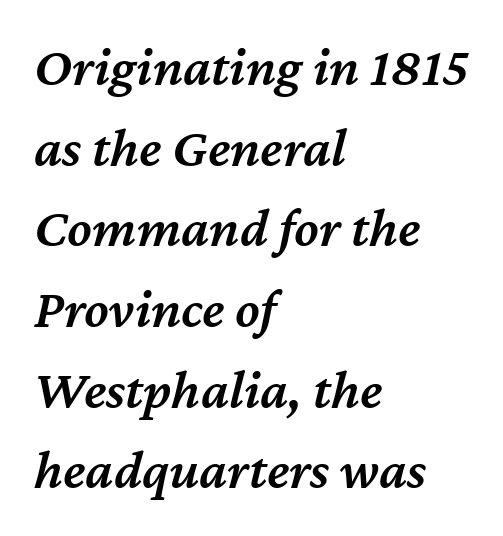
In terms of leading, this rendering sits right in the middle. You could call the tracking neutral — neither tight nor loose. Slanted lettering throughout. The passage shown is semibold, sitting just below true bold. Descenders hang freely into open space.
